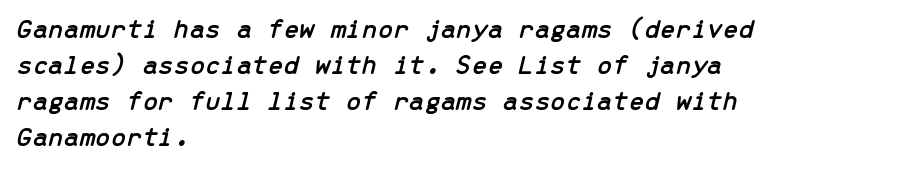
Q: Is the text italic (slanted)? A: Yes, it leans right by about 13 degrees.
Q: Is the text underlined? A: No.
Q: How is the paragraph aligned? A: Left-aligned.
Q: Is the spacing between letters normal or unusually wide? A: Normal.
Q: Is the spacing between lines tight, normal or loose? A: Normal.
Q: Width (condensed, normal, or wide)? A: Normal.
Q: Stroke contrast? A: Low.
Q: x-height? A: Medium.
Q: Monospaced? A: Yes.
